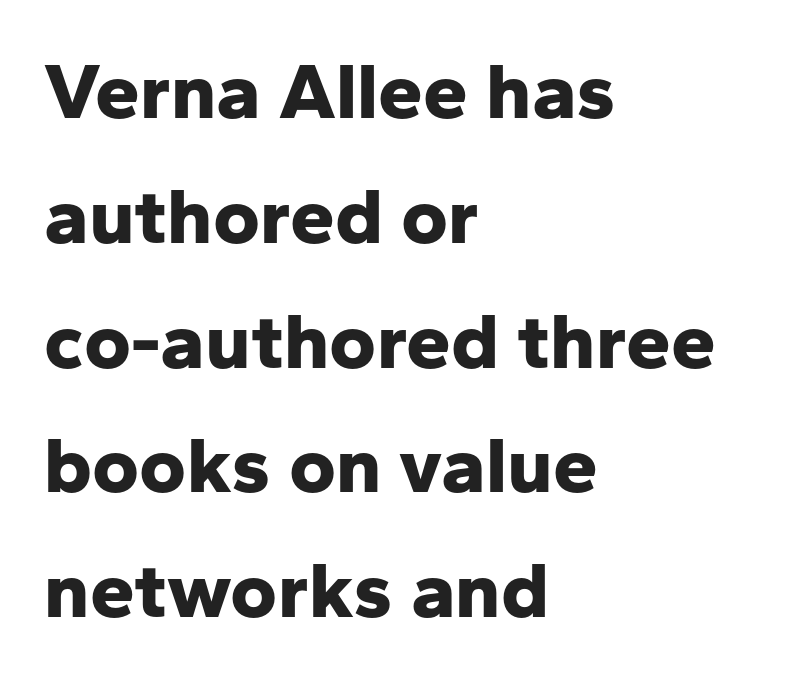
Q: Is the text bold? A: Yes.
Q: Is the text italic (slanted)? A: No, it is upright.
Q: Is the typeface a serif or a sans-serif typeface? A: Sans-serif.
Q: Is the text underlined? A: No.
Q: How is the paragraph aligned? A: Left-aligned.
Q: Is the spacing between letters normal or unusually wide? A: Normal.
Q: Is the spacing between lines tight, normal or loose? A: Normal.
Q: Width (condensed, normal, or wide)? A: Normal.
Q: Stroke contrast? A: Low.
Q: x-height? A: Medium.
Q: Monospaced? A: No.
